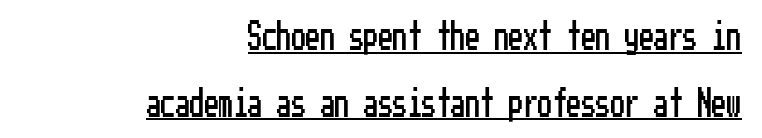
{"serif": "no", "italic": "no", "width": "condensed", "stroke_contrast": "low", "x_height": "medium", "underline": "yes", "align": "right", "line_spacing": "loose", "line_spacing_ratio": 2.3, "letter_spacing": "normal", "letter_spacing_em": 0.0, "glyph_px": 29}
